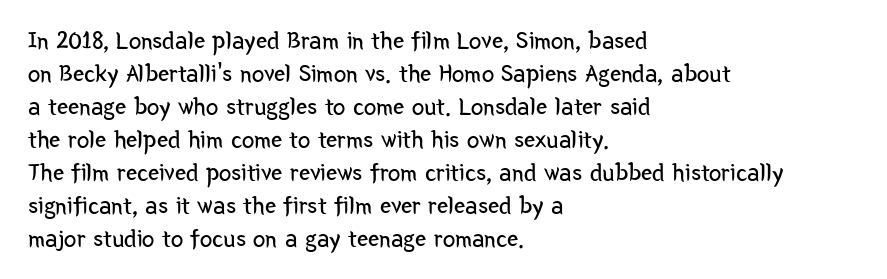
{"italic": "no", "bold": "no", "underline": "no", "align": "left", "line_spacing": "normal", "line_spacing_ratio": 1.32, "letter_spacing": "normal", "letter_spacing_em": 0.0, "glyph_px": 25}
